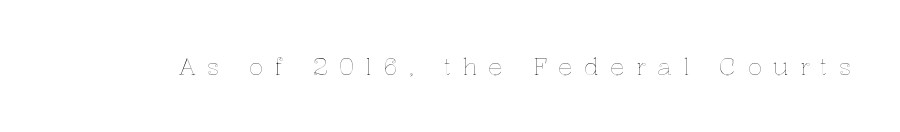
{"italic": "no", "underline": "no", "letter_spacing": "wide", "letter_spacing_em": 0.47, "glyph_px": 24}
